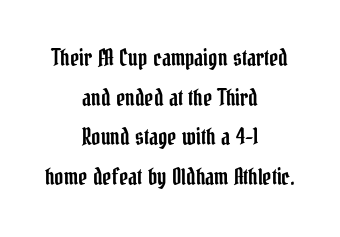
{"italic": "no", "underline": "no", "align": "center", "line_spacing_ratio": 1.8, "letter_spacing": "normal", "letter_spacing_em": 0.0, "glyph_px": 22}
